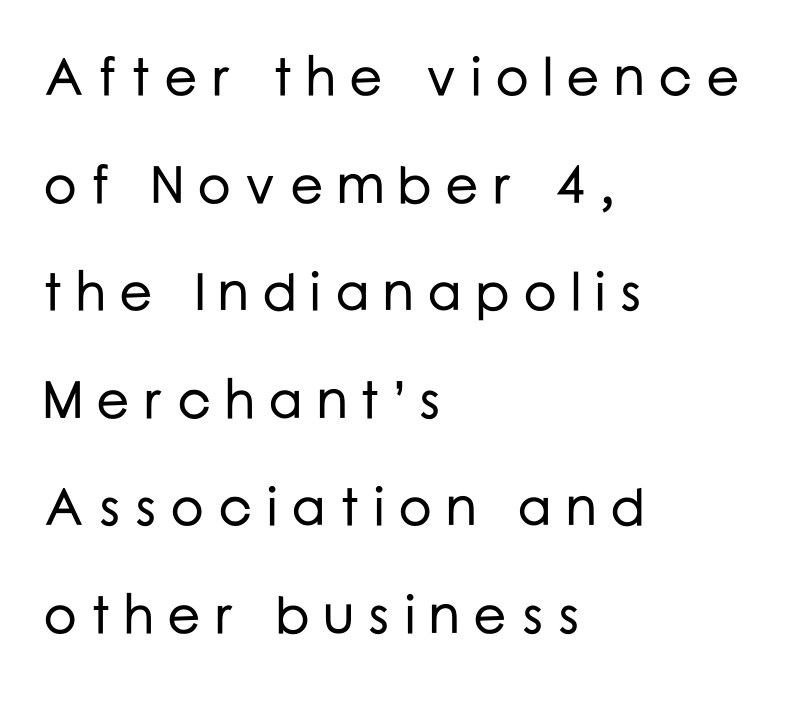
{"serif": "no", "italic": "no", "width": "normal", "stroke_contrast": "low", "x_height": "medium", "monospaced": "no", "underline": "no", "align": "left", "line_spacing": "loose", "line_spacing_ratio": 2.03, "letter_spacing": "wide", "letter_spacing_em": 0.25, "glyph_px": 53}
